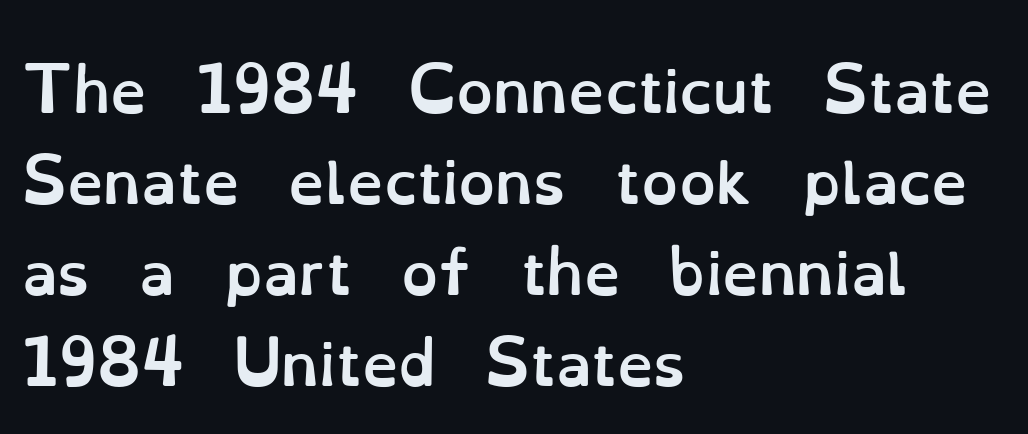
The image shows 58 px semibold type, upright; set left-aligned, normal line spacing (1.57x), normal letter spacing, not underlined; low stroke contrast and a small x-height.
